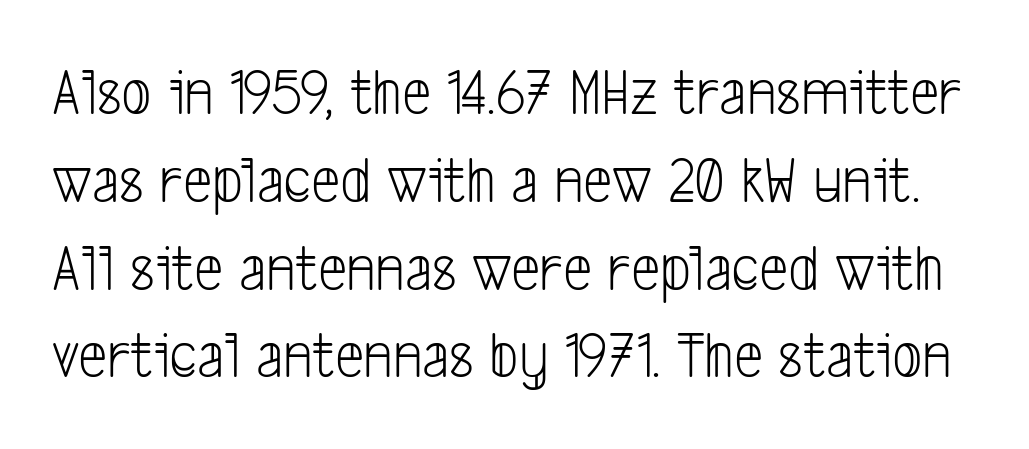
The image shows 66 px light, condensed sans-serif type; set normal line spacing (1.33x), normal letter spacing, not underlined; low stroke contrast and a medium x-height.
